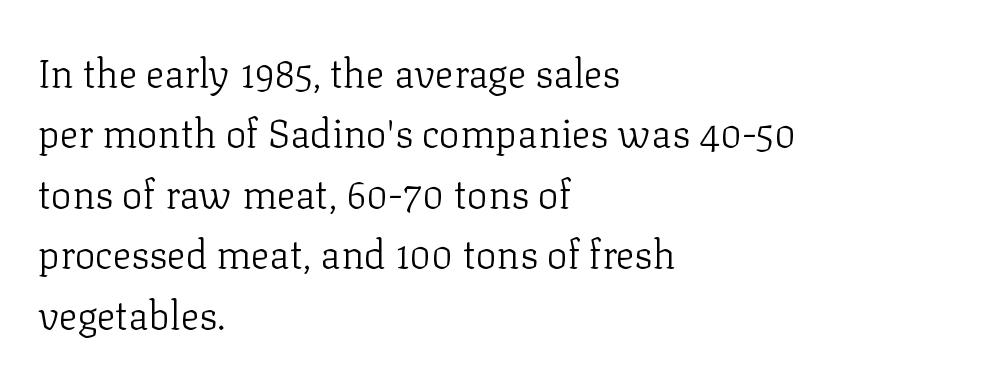
Q: Is the text bold? A: No.
Q: Is the text italic (slanted)? A: No, it is upright.
Q: Is the typeface a serif or a sans-serif typeface? A: Serif.
Q: Is the text underlined? A: No.
Q: How is the paragraph aligned? A: Left-aligned.
Q: Is the spacing between letters normal or unusually wide? A: Normal.
Q: Is the spacing between lines tight, normal or loose? A: Normal.
Q: Width (condensed, normal, or wide)? A: Normal.
Q: Stroke contrast? A: Low.
Q: x-height? A: Medium.
Q: Monospaced? A: No.
